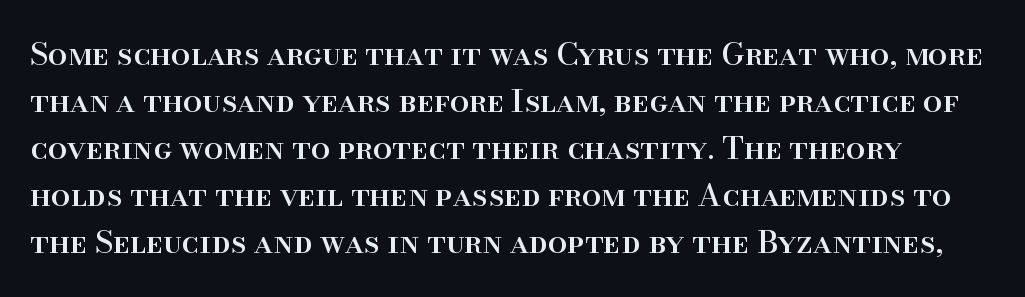
{"serif": "yes", "italic": "no", "width": "normal", "stroke_contrast": "high", "x_height": "small", "monospaced": "no", "underline": "no", "line_spacing": "normal", "line_spacing_ratio": 1.52, "letter_spacing": "normal", "letter_spacing_em": 0.0, "glyph_px": 31}
